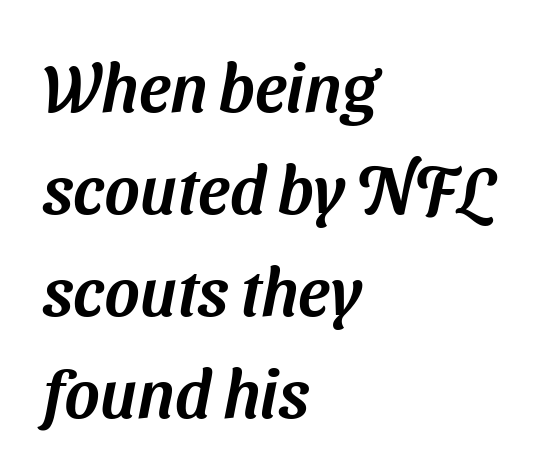
The image shows 67 px sans-serif type; set left-aligned, normal line spacing (1.52x), normal letter spacing, not underlined; medium stroke contrast and a medium x-height.
